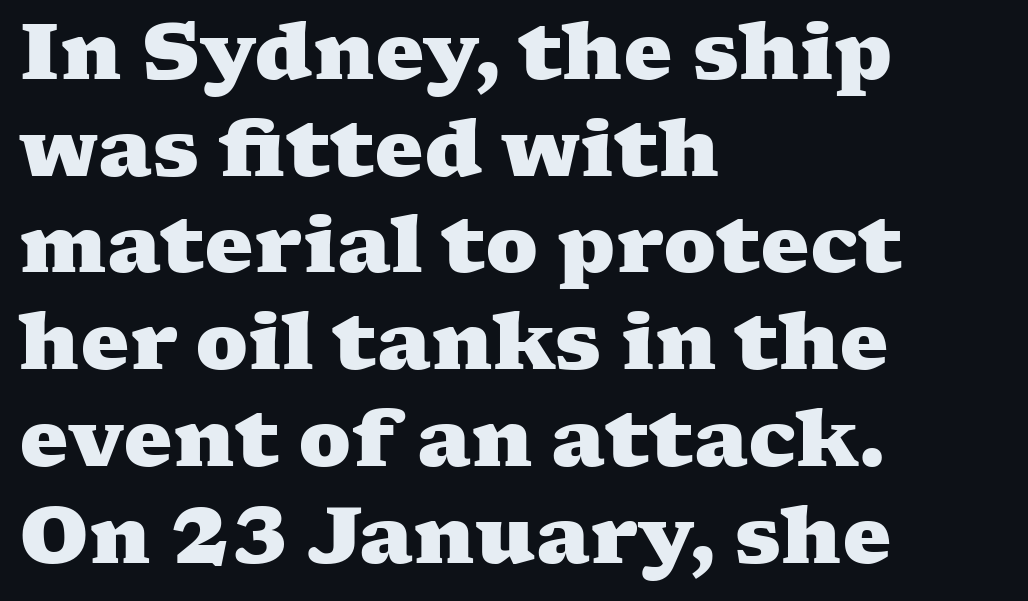
{"serif": "yes", "bold": "yes", "weight": "heavy", "width": "wide", "stroke_contrast": "medium", "x_height": "medium", "monospaced": "no", "underline": "no", "align": "left", "line_spacing_ratio": 1.24, "letter_spacing": "normal", "letter_spacing_em": 0.0, "glyph_px": 78}
